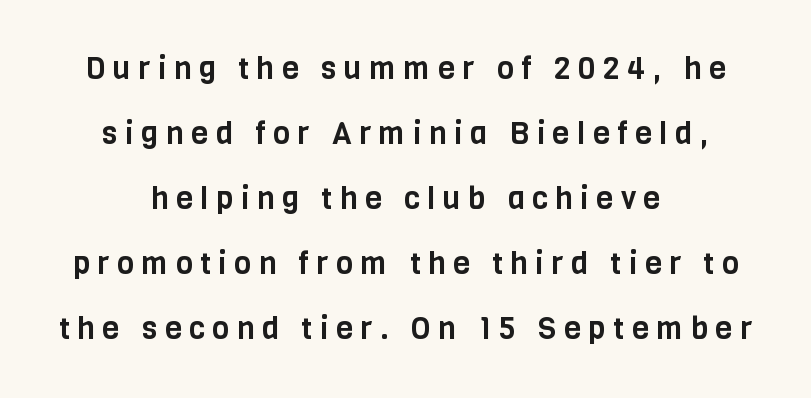
The image shows 31 px condensed sans-serif type, upright; set centered, loose line spacing (2.1x), unusually wide letter spacing (+0.24 em), not underlined; low stroke contrast and a large x-height.
